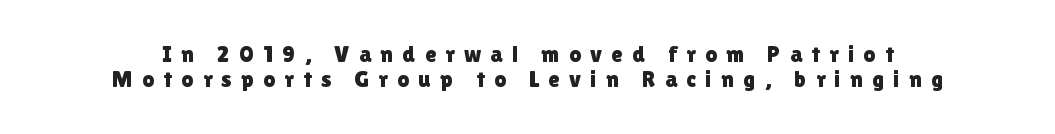
Q: Is the text italic (slanted)? A: No, it is upright.
Q: Is the text underlined? A: No.
Q: Is the spacing between letters normal or unusually wide? A: Unusually wide.
Q: Is the spacing between lines tight, normal or loose? A: Tight.
